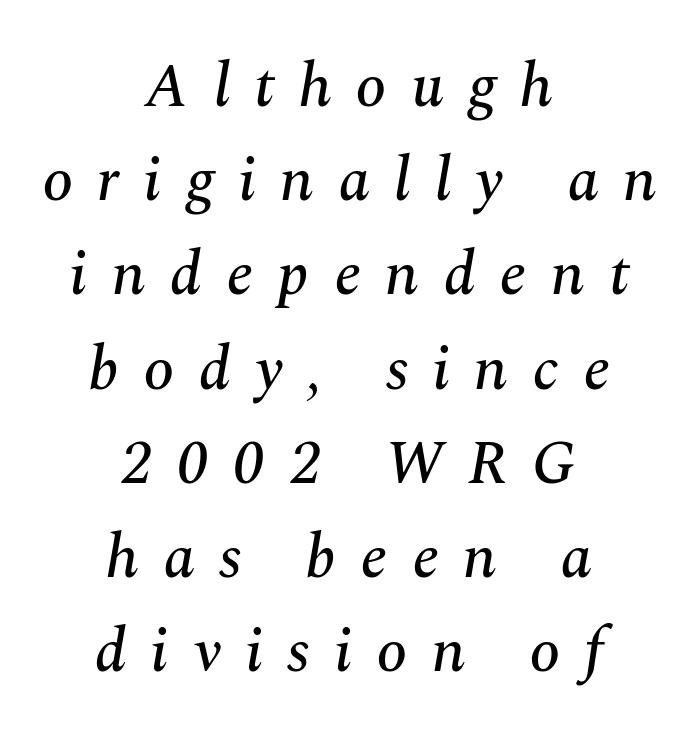
Unlike a clean sans, this face finishes its strokes with serifs. Think of a printed novel: that variable character pitch is what you see here. You can tell it's italic because the verticals aren't actually vertical. Students, observe: this is what conventionally led text looks like. What stands out about the letter spacing? Its width — letters are far apart.
